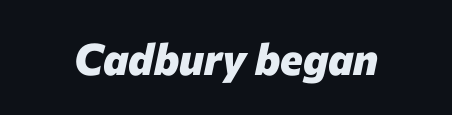
{"italic": "yes", "lean": "right", "slant_degrees": 12, "bold": "yes", "weight": "heavy", "width": "normal", "stroke_contrast": "low", "x_height": "medium", "monospaced": "no", "underline": "no", "letter_spacing": "normal", "letter_spacing_em": 0.0, "glyph_px": 43}
